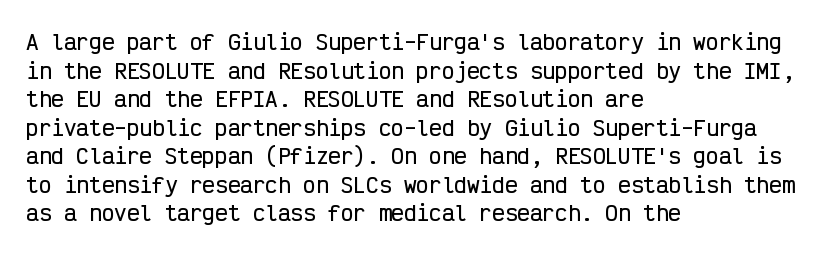
{"italic": "no", "underline": "no", "align": "left", "line_spacing": "normal", "line_spacing_ratio": 1.36, "letter_spacing": "normal", "letter_spacing_em": 0.0, "glyph_px": 21}
